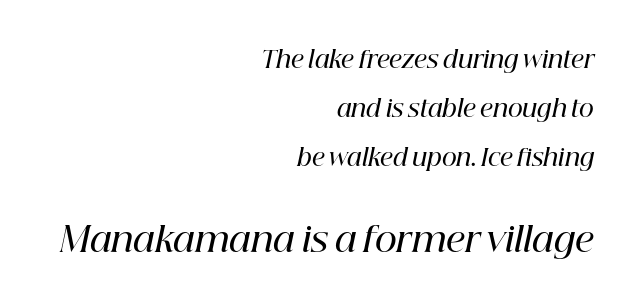
{"serif": "yes", "italic": "yes", "lean": "right", "slant_degrees": 12, "bold": "semi", "weight": "semibold", "width": "normal", "stroke_contrast": "high", "x_height": "medium", "monospaced": "no", "underline": "no", "align": "right", "line_spacing": "loose", "line_spacing_ratio": 2.14, "letter_spacing": "normal", "letter_spacing_em": 0.0, "larger_block": "second", "size_ratio": 1.48, "glyph_px": 34}
